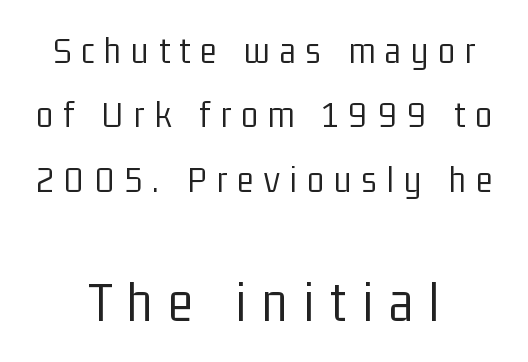
{"serif": "no", "italic": "no", "bold": "no", "weight": "light", "width": "condensed", "stroke_contrast": "low", "x_height": "medium", "monospaced": "no", "underline": "no", "align": "center", "line_spacing": "normal", "line_spacing_ratio": 1.65, "letter_spacing": "wide", "letter_spacing_em": 0.26, "larger_block": "second", "size_ratio": 1.51, "glyph_px": 59}
